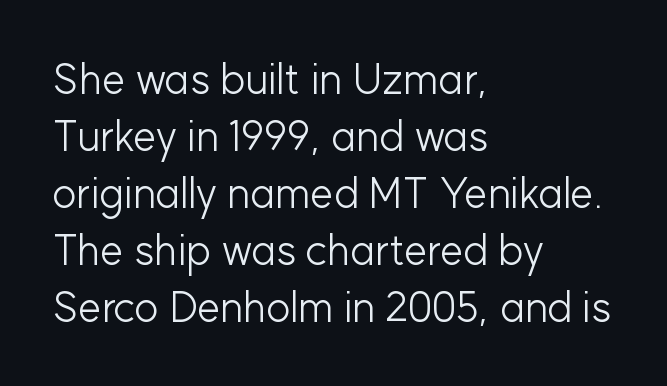
The image shows 42 px light sans-serif type, upright; set left-aligned, normal line spacing (1.36x), normal letter spacing, not underlined; low stroke contrast and a medium x-height.
